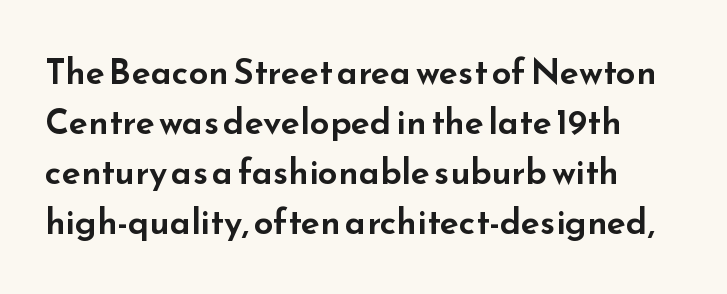
Q: Is the text italic (slanted)? A: No, it is upright.
Q: Is the typeface a serif or a sans-serif typeface? A: Sans-serif.
Q: Is the text underlined? A: No.
Q: Is the spacing between letters normal or unusually wide? A: Normal.
Q: Is the spacing between lines tight, normal or loose? A: Normal.
Q: Width (condensed, normal, or wide)? A: Wide.
Q: Stroke contrast? A: Low.
Q: x-height? A: Small.
Q: Monospaced? A: No.
